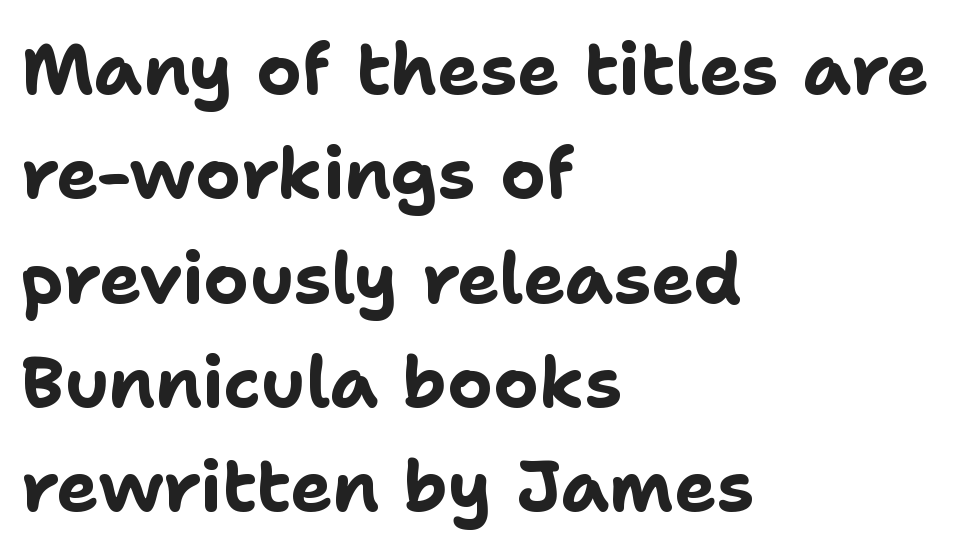
The image shows 71 px bold sans-serif type, upright; set left-aligned, normal line spacing (1.47x), normal letter spacing, not underlined; low stroke contrast and a medium x-height.
